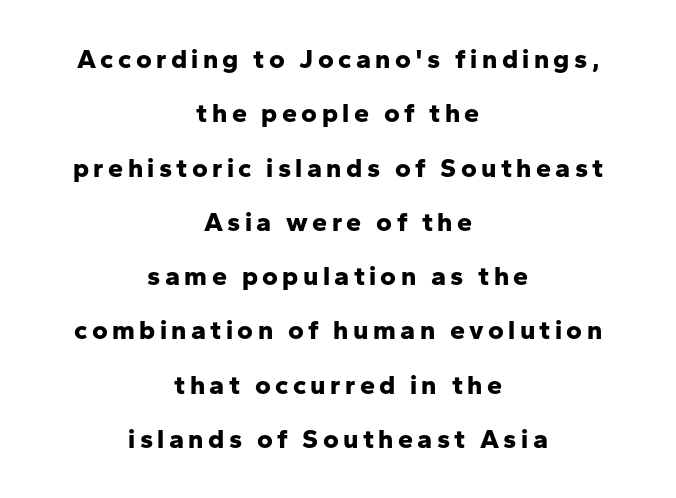
The lettering stays uniformly vertical, giving the passage a roman look. Honestly, there is no underline to notice here at all. Notice how thick the strokes are: this is what a full bold looks like. Widely set lines give the paragraph a tall, airy silhouette. The rendering positions every line midway between the sides.
